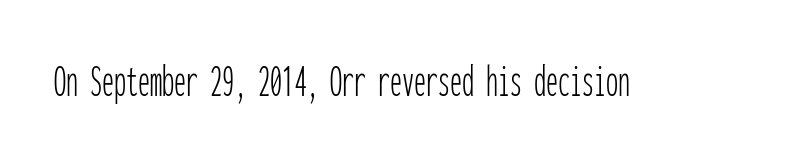
Fixed-width glyphs throughout — classic coding-font behaviour. Each letter's strokes conclude bluntly, with no projecting serifs. On a weight scale, this lands at 450 or below. Tracking value appears to be zero — textbook default spacing. Quick note: underline off. Ordinary non-slanted type is in use.
